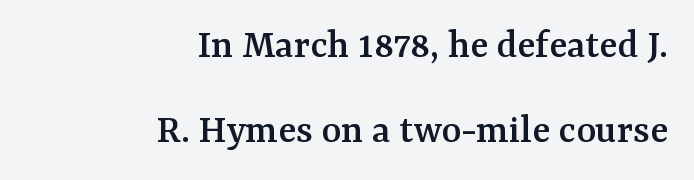
You could not count columns in this text — the font is proportionally spaced. The space beneath each line is pristine and unruled. Honestly, the rows look like they've been pulled way apart. The typesetter chose a ragged-left arrangement here.
